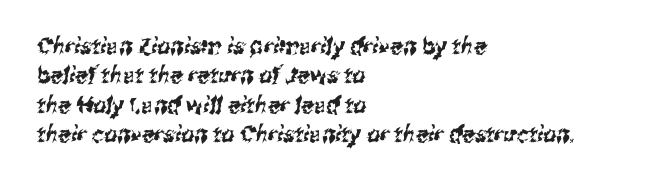
{"underline": "no", "align": "left", "line_spacing": "normal", "line_spacing_ratio": 1.28, "letter_spacing": "normal", "letter_spacing_em": 0.0, "glyph_px": 23}
